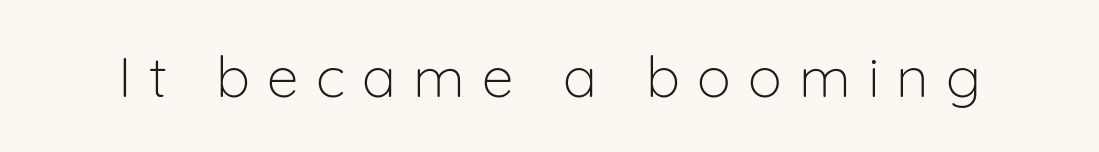
Classification — sans serif. The string is rendered with underlining switched off. Letters have the restrained weight of plain body copy at most. The specimen reads as upright at a glance.
